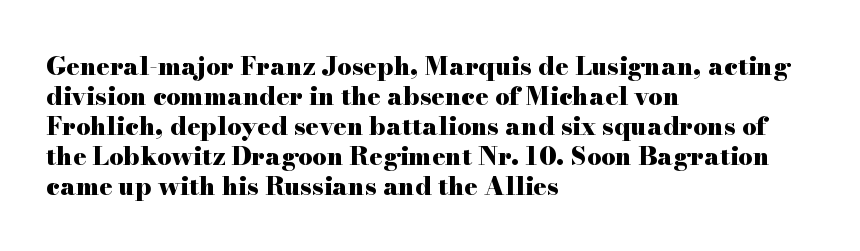
Q: Is the text bold? A: Yes.
Q: Is the text italic (slanted)? A: No, it is upright.
Q: Is the text underlined? A: No.
Q: How is the paragraph aligned? A: Left-aligned.
Q: Is the spacing between letters normal or unusually wide? A: Normal.
